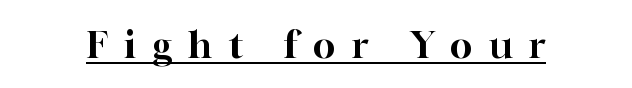
{"serif": "yes", "italic": "no", "width": "normal", "stroke_contrast": "high", "x_height": "medium", "monospaced": "no", "underline": "yes", "letter_spacing": "wide", "letter_spacing_em": 0.45, "glyph_px": 37}
